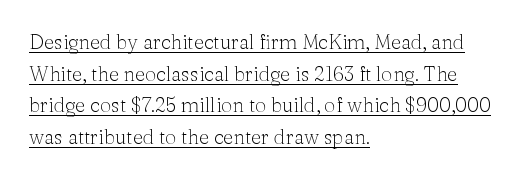
Q: Is the text bold? A: No.
Q: Is the text italic (slanted)? A: No, it is upright.
Q: Is the text underlined? A: Yes.
Q: How is the paragraph aligned? A: Left-aligned.
Q: Is the spacing between letters normal or unusually wide? A: Normal.
Q: Is the spacing between lines tight, normal or loose? A: Normal.
